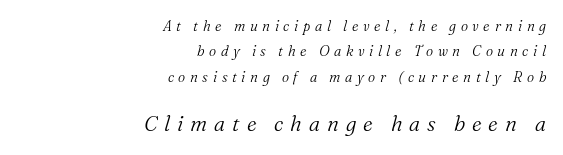
The image shows 21 px text type, italic (leaning right); set right-aligned, line spacing 1.82x, unusually wide letter spacing (+0.33 em), not underlined; the second (bottom) block is 1.5x larger.
